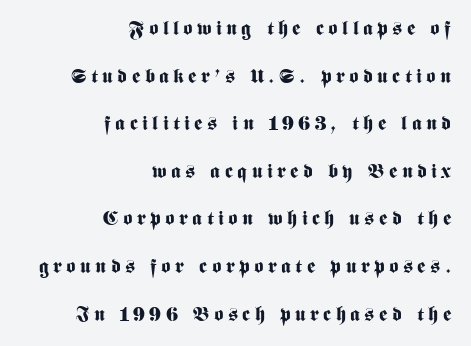
{"italic": "no", "bold": "yes", "underline": "no", "align": "right", "line_spacing": "loose", "line_spacing_ratio": 2.38, "letter_spacing": "wide", "letter_spacing_em": 0.22, "glyph_px": 20}
